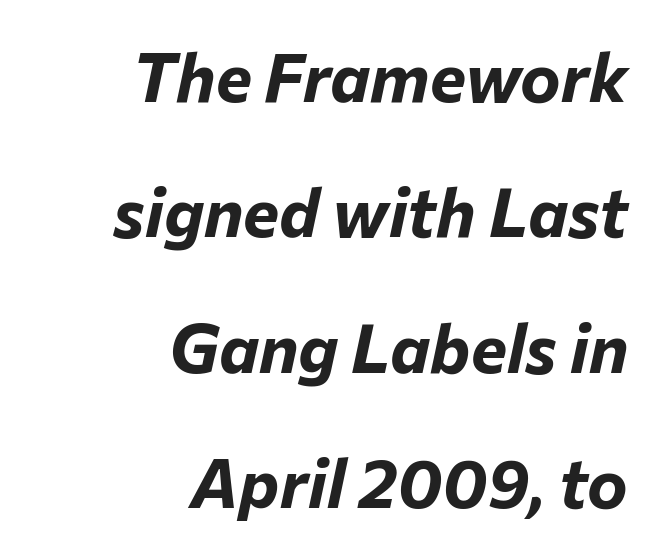
The image shows 68 px bold type, italic (leaning right); set right-aligned, loose line spacing (1.99x), normal letter spacing, not underlined; low stroke contrast and a medium x-height.
